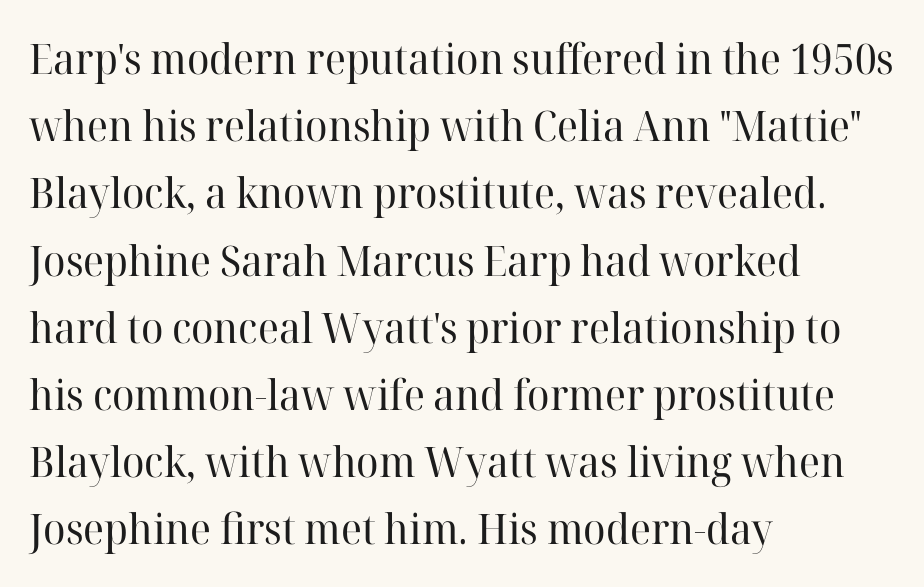
The image shows 42 px regular-weight serif type, upright; set left-aligned, normal line spacing (1.6x), normal letter spacing, not underlined; high stroke contrast and a medium x-height.
